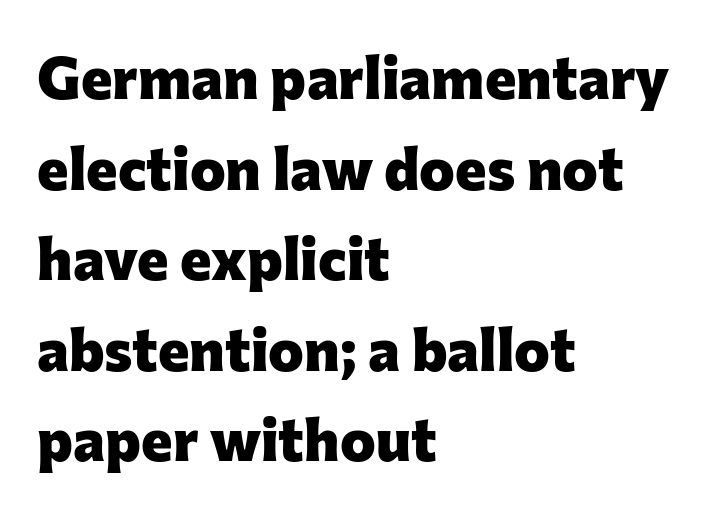
A typesetter would call this leading conventional body-copy spacing. Nothing sits at the stroke ends, so this counts as sans-serif. Is the letter spacing exaggerated? No — it looks like the ordinary default. Posture: vertical. Short and long lines alike share a common starting point at left. Strong, thick strokes mark this as bold type.
